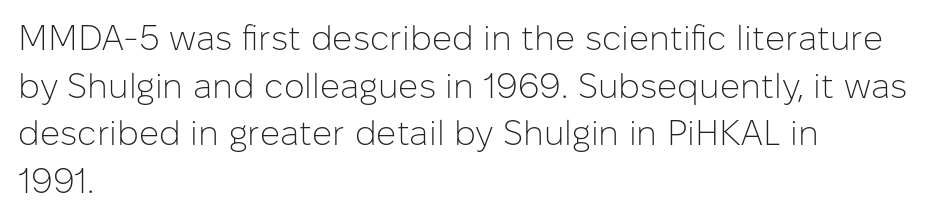
{"serif": "no", "italic": "no", "bold": "no", "weight": "light", "width": "normal", "stroke_contrast": "low", "x_height": "medium", "monospaced": "no", "underline": "no", "align": "left", "line_spacing": "normal", "line_spacing_ratio": 1.36, "letter_spacing": "normal", "letter_spacing_em": 0.0, "glyph_px": 35}
